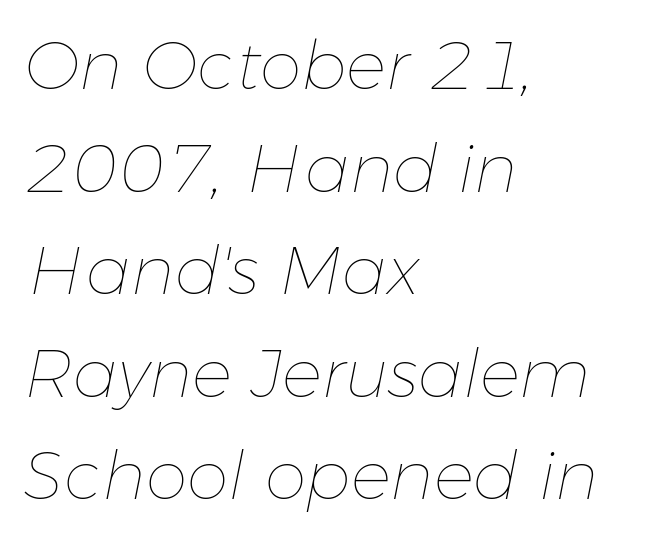
Notice how the stems are inclined rather than vertical — that's the hallmark of italics. Here the designer chose a conventional face with non-uniform glyph widths. Is the letter spacing exaggerated? No — it looks like the ordinary default. A classic flush-left, rag-right setting is used for this passage.
